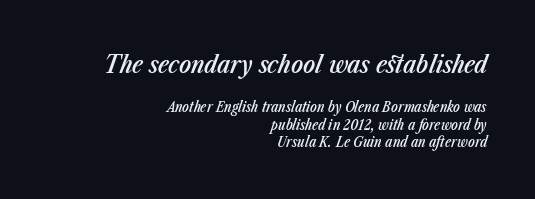
A typesetter would mark this as italic. Casual observation: everything's shoved over to the right. The letters sit at their default tracking, neither squeezed nor spread. This is the in-between weight designers call semibold or demi. Is the lower block the larger one? No — the upper block carries the bigger type.
